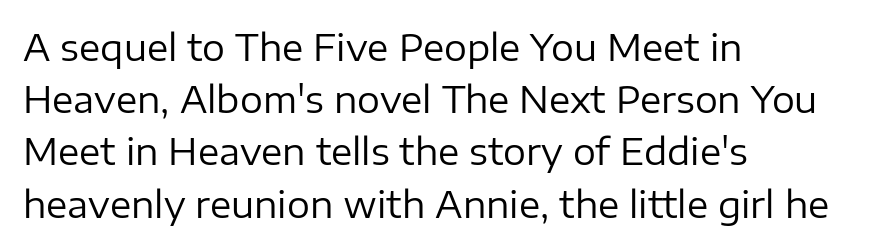
{"serif": "no", "italic": "no", "bold": "no", "weight": "regular", "width": "normal", "stroke_contrast": "low", "x_height": "medium", "monospaced": "no", "underline": "no", "align": "left", "line_spacing": "normal", "line_spacing_ratio": 1.45, "letter_spacing": "normal", "letter_spacing_em": 0.0, "glyph_px": 36}
